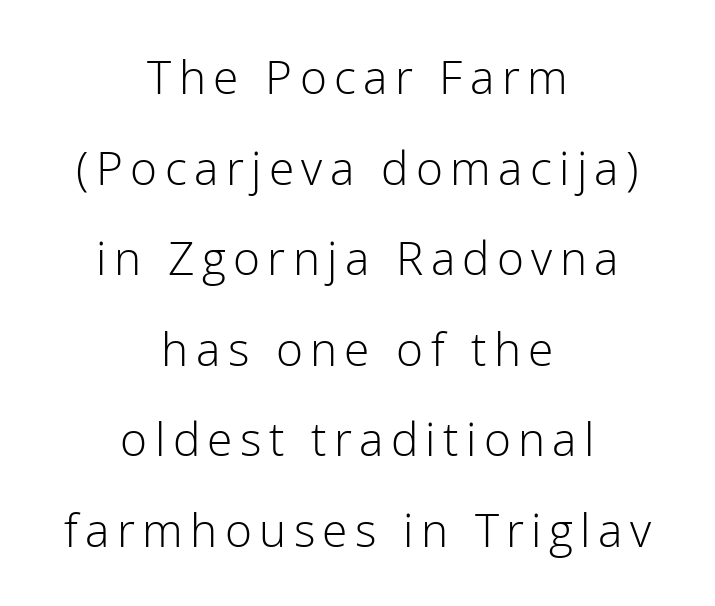
The image shows 46 px light sans-serif type, upright; set centered, loose line spacing (1.97x), not underlined; low stroke contrast and a medium x-height.
